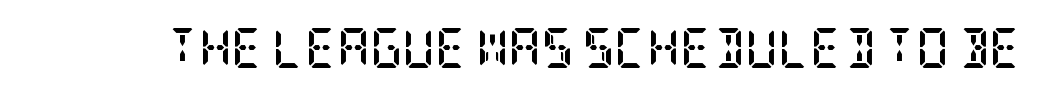
The face used here is seriffed, in the tradition of book romans. The type sits square on the baseline with zero lean. The area under the type is left untouched. Does the weight exceed regular? Yes, all the way to bold. Nobody touched the tracking dial on this one.
